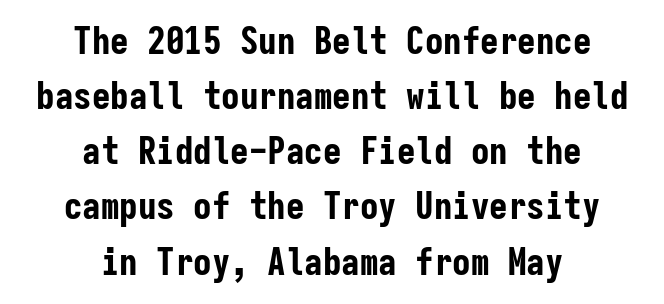
Q: Is the text bold? A: Yes.
Q: Is the text italic (slanted)? A: No, it is upright.
Q: Is the typeface a serif or a sans-serif typeface? A: Sans-serif.
Q: Is the text underlined? A: No.
Q: How is the paragraph aligned? A: Centered.
Q: Is the spacing between letters normal or unusually wide? A: Normal.
Q: Is the spacing between lines tight, normal or loose? A: Normal.
Q: Width (condensed, normal, or wide)? A: Condensed.
Q: Stroke contrast? A: Low.
Q: x-height? A: Medium.
Q: Monospaced? A: Yes.
